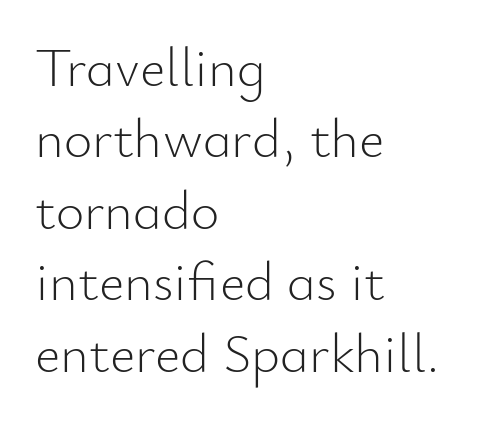
Q: Is the text bold? A: No.
Q: Is the text italic (slanted)? A: No, it is upright.
Q: Is the typeface a serif or a sans-serif typeface? A: Sans-serif.
Q: Is the text underlined? A: No.
Q: How is the paragraph aligned? A: Left-aligned.
Q: Is the spacing between letters normal or unusually wide? A: Normal.
Q: Is the spacing between lines tight, normal or loose? A: Normal.
Q: Width (condensed, normal, or wide)? A: Normal.
Q: Stroke contrast? A: Low.
Q: x-height? A: Small.
Q: Monospaced? A: No.
